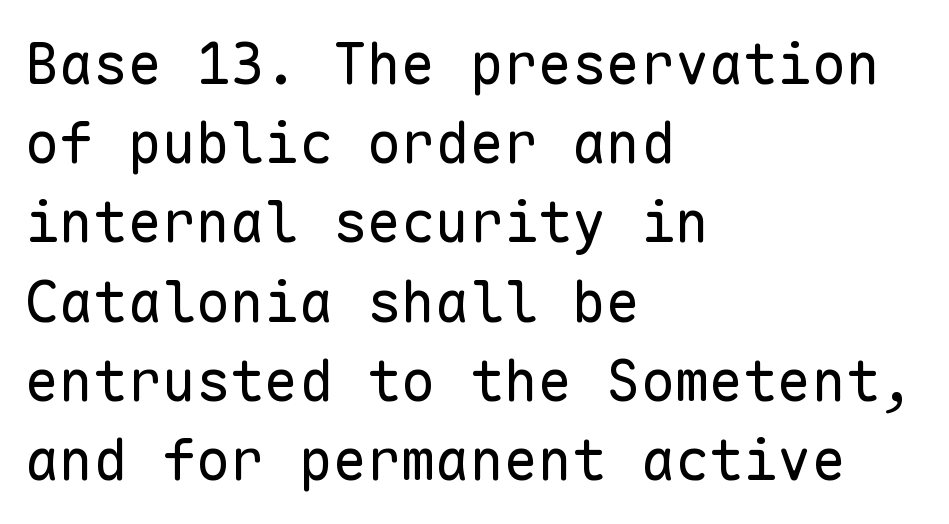
Q: Is the text bold? A: No.
Q: Is the text italic (slanted)? A: No, it is upright.
Q: Is the typeface a serif or a sans-serif typeface? A: Sans-serif.
Q: Is the text underlined? A: No.
Q: How is the paragraph aligned? A: Left-aligned.
Q: Is the spacing between letters normal or unusually wide? A: Normal.
Q: Is the spacing between lines tight, normal or loose? A: Normal.
Q: Width (condensed, normal, or wide)? A: Normal.
Q: Stroke contrast? A: Low.
Q: x-height? A: Medium.
Q: Monospaced? A: Yes.
